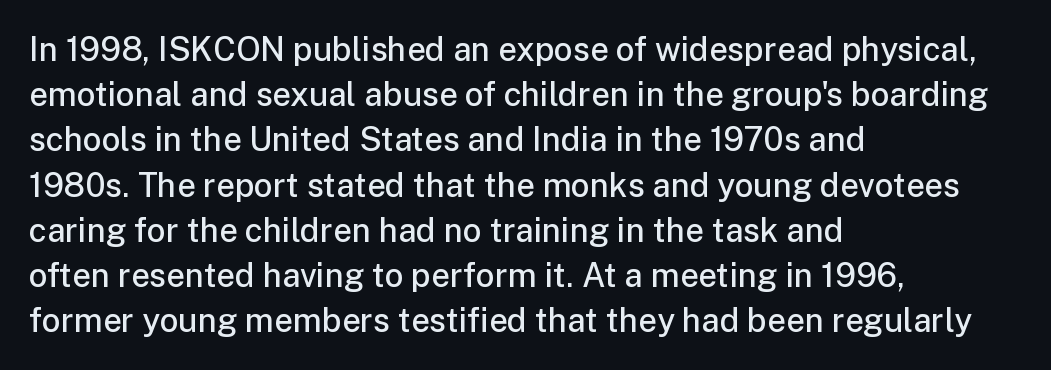
{"serif": "no", "italic": "no", "bold": "semi", "weight": "semibold", "width": "normal", "stroke_contrast": "low", "x_height": "medium", "monospaced": "no", "underline": "no", "align": "left", "line_spacing": "normal", "line_spacing_ratio": 1.37, "letter_spacing": "normal", "letter_spacing_em": 0.0, "glyph_px": 33}
